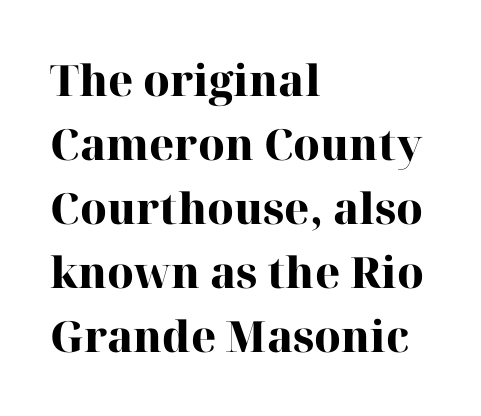
{"serif": "yes", "italic": "no", "bold": "yes", "weight": "heavy", "width": "normal", "stroke_contrast": "high", "x_height": "medium", "monospaced": "no", "underline": "no", "align": "left", "line_spacing": "normal", "line_spacing_ratio": 1.49, "letter_spacing": "normal", "letter_spacing_em": 0.0, "glyph_px": 43}
